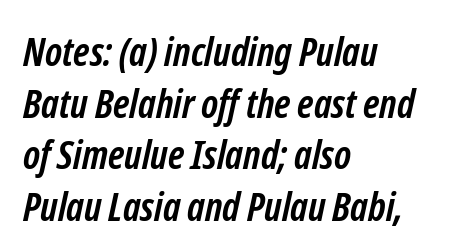
The setting favours the left margin, as ordinary paragraphs usually do. The face used here is proportionally spaced, like ordinary book or web type. Has an underline been added? It has not. The type is set solid horizontally, with unmodified tracking. Every letter is thick-stroked: bold, no question.
